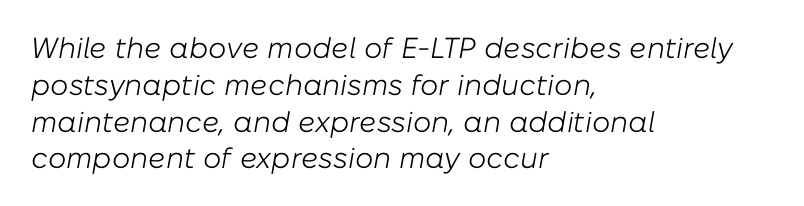
There is no visible air inserted between adjacent glyphs. This sample has the flowing, uneven cadence of proportional lettering. No extra ink here — the face is not bold. An italicized treatment has been applied to the whole sample. This rendering features lettering with no underline.
